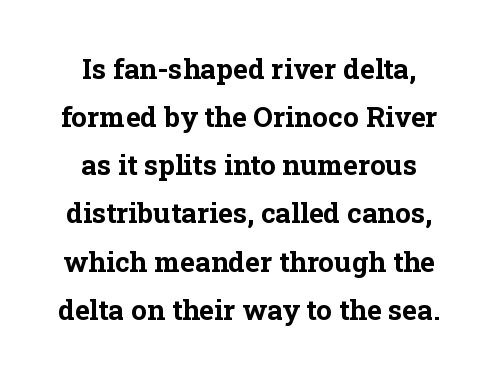
The image shows 28 px bold serif type, upright; set centered, line spacing 1.72x, normal letter spacing, not underlined; low stroke contrast and a medium x-height.
